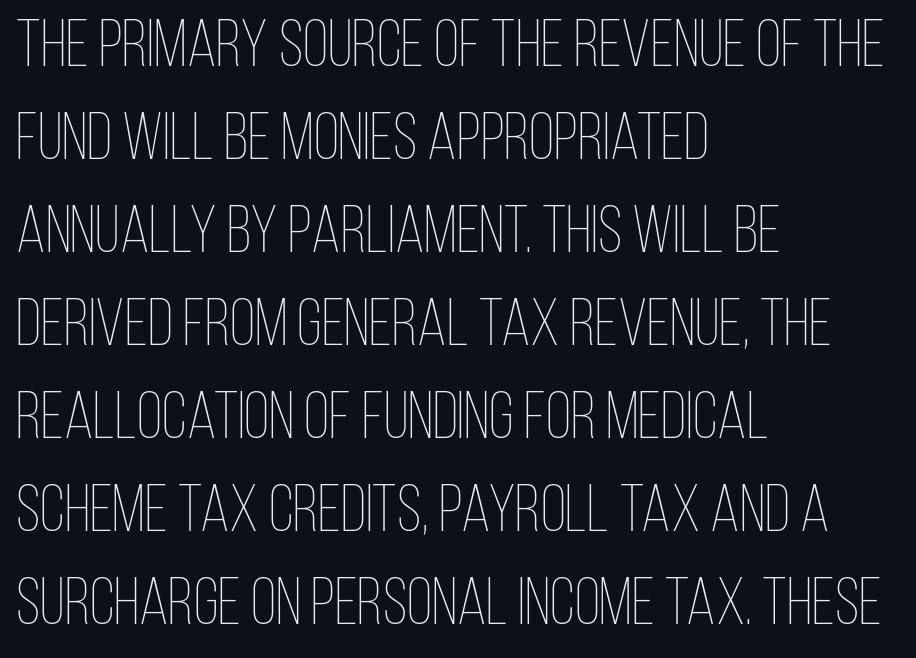
{"italic": "no", "bold": "no", "weight": "thin", "width": "condensed", "stroke_contrast": "low", "x_height": "large", "monospaced": "no", "underline": "no", "align": "left", "line_spacing": "normal", "line_spacing_ratio": 1.41, "letter_spacing": "normal", "letter_spacing_em": 0.0, "glyph_px": 66}
